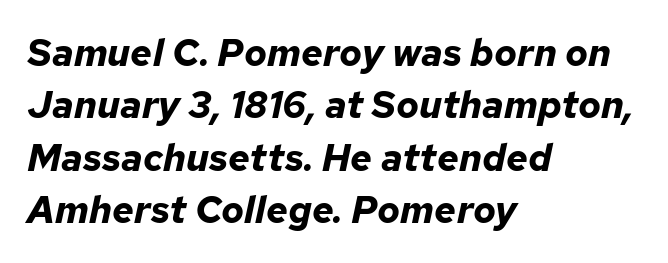
The image shows 38 px bold type, italic (leaning right); set left-aligned, normal line spacing (1.38x), normal letter spacing, not underlined; low stroke contrast and a medium x-height.
